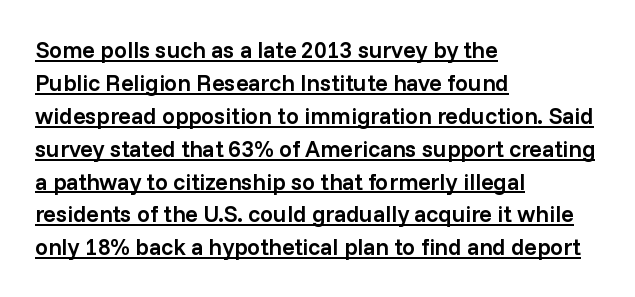
Upright lettering throughout. This sample uses plain, unmodified letter spacing. Leftover space on each line is placed entirely after the last word. Notice the strokes are somewhat thickened but not fully heavy: this is a semibold. What's the leading like? Ordinary, nothing unusual.
